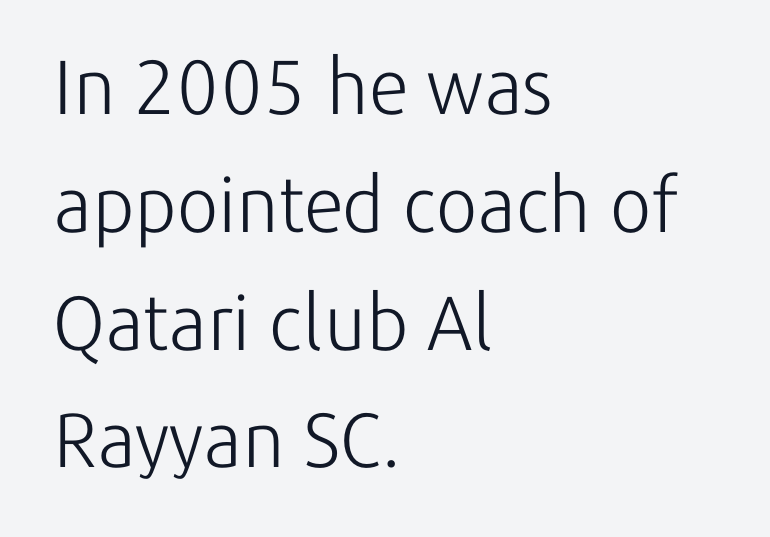
Clear beneath every line of the passage. Looks like regular typesetting: each glyph gets only the width it needs. What kind of face is this? One without serifs — a sans. Does the lettering tilt? It doesn't — this is upright.
